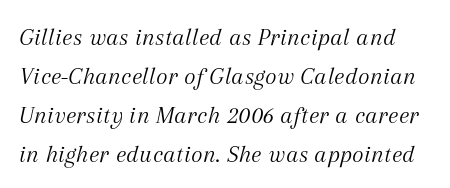
Clear beneath every line of the passage. Standard letterfit; no display-style spreading of the glyphs. Quick note: italic. Interline gaps are of average width in this sample. Vertical stems look standard width or narrower in stroke.
